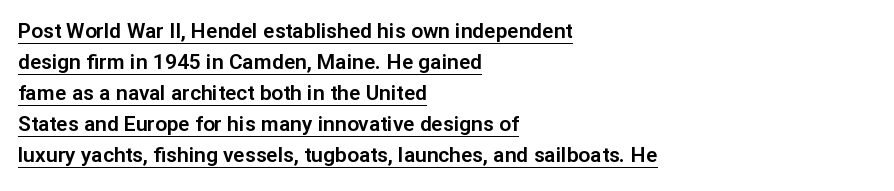
Q: Is the text italic (slanted)? A: No, it is upright.
Q: Is the text underlined? A: Yes.
Q: How is the paragraph aligned? A: Left-aligned.
Q: Is the spacing between letters normal or unusually wide? A: Normal.
Q: Is the spacing between lines tight, normal or loose? A: Normal.
